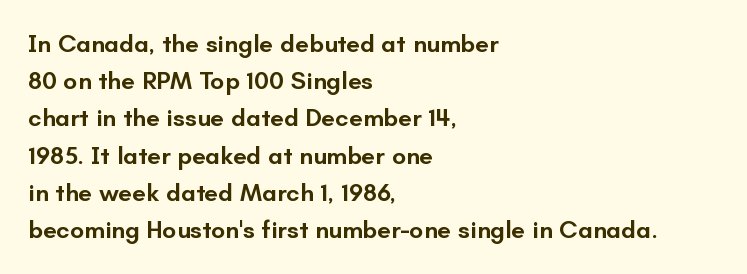
Q: Is the text bold? A: Semi-bold.
Q: Is the text italic (slanted)? A: No, it is upright.
Q: Is the text underlined? A: No.
Q: How is the paragraph aligned? A: Left-aligned.
Q: Is the spacing between letters normal or unusually wide? A: Normal.
Q: Is the spacing between lines tight, normal or loose? A: Normal.
